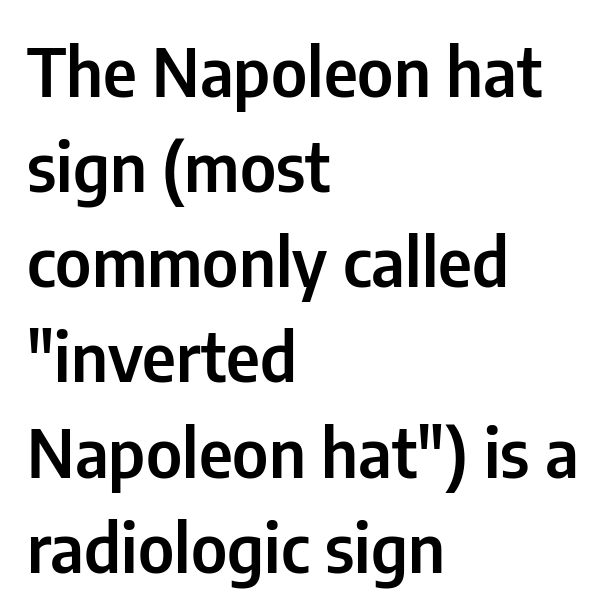
The image shows 67 px condensed sans-serif type, upright; set left-aligned, normal line spacing (1.42x), normal letter spacing, not underlined; low stroke contrast and a medium x-height.
